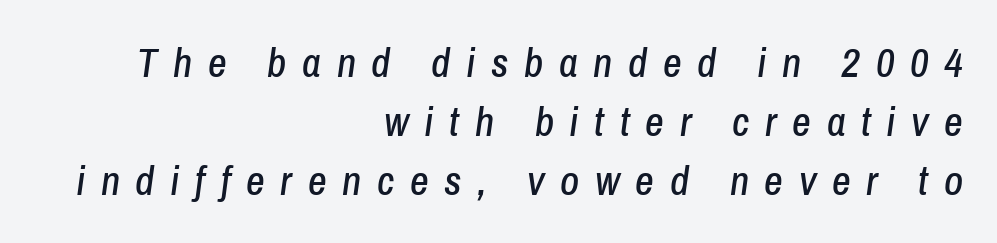
These lines were composed using italics. Rule under the text: the space is simply empty. Each letter keeps its own natural width here, so spacing adapts to shape. Compared with typical paragraphs, the rows here are spaced about the same.
